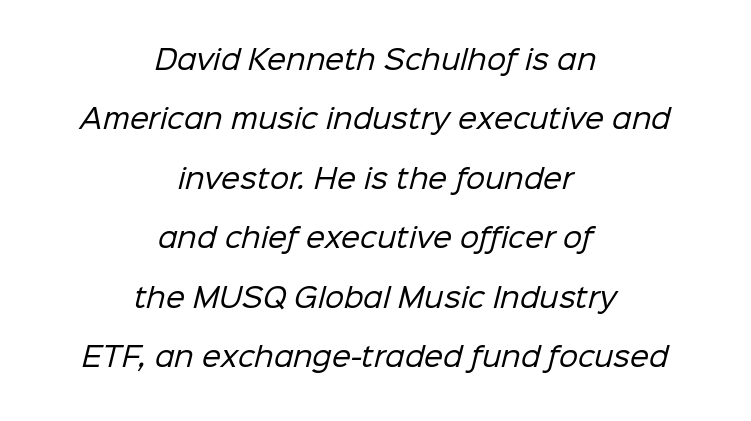
The image shows 27 px text type; set centered, loose line spacing (2.2x), normal letter spacing, not underlined.
